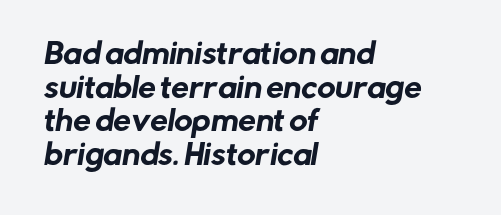
Q: Is the typeface a serif or a sans-serif typeface? A: Sans-serif.
Q: Is the text underlined? A: No.
Q: How is the paragraph aligned? A: Left-aligned.
Q: Is the spacing between letters normal or unusually wide? A: Normal.
Q: Width (condensed, normal, or wide)? A: Normal.
Q: Stroke contrast? A: Low.
Q: x-height? A: Medium.
Q: Monospaced? A: No.
